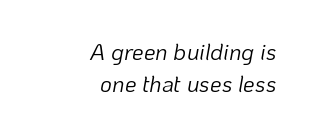
The image shows 23 px text type, italic (leaning right); set right-aligned, normal line spacing (1.41x), normal letter spacing, not underlined.
